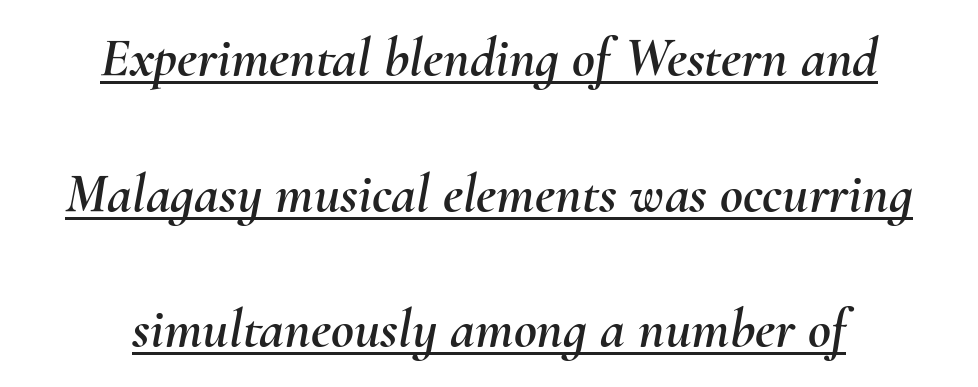
This block would shrink considerably if given ordinary leading; it's expanded now. Honestly, the underline is the first thing you notice here. Do the characters align in a grid? No, the font is proportional. The line texture is even and compact thanks to regular tracking. Line starts and ends both wander, symmetrically.
